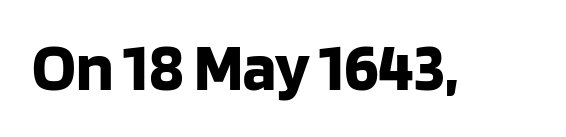
The image shows 68 px bold sans-serif type, upright; set normal letter spacing, not underlined; low stroke contrast and a large x-height.
